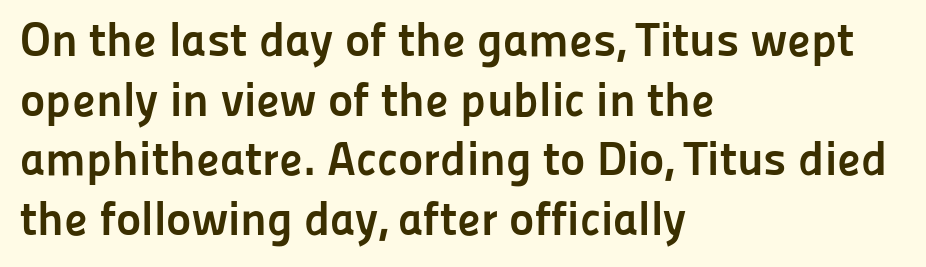
The image shows 48 px semibold sans-serif type, upright; set left-aligned, line spacing 1.24x, normal letter spacing, not underlined; low stroke contrast and a medium x-height.
